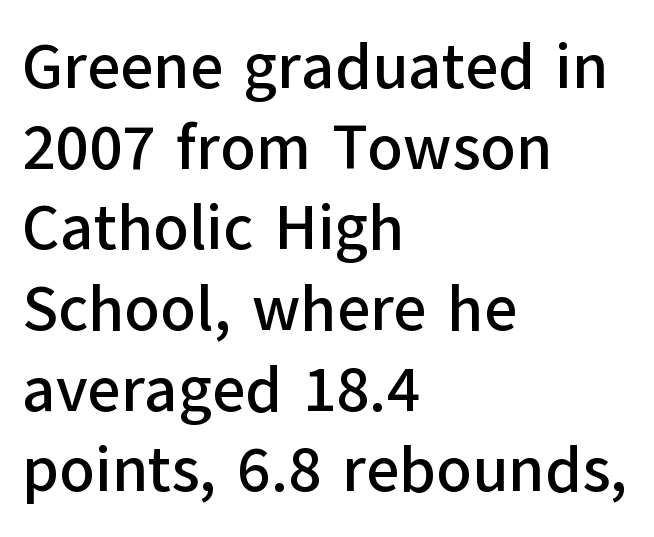
{"serif": "no", "italic": "no", "width": "normal", "stroke_contrast": "low", "x_height": "medium", "monospaced": "no", "underline": "no", "align": "left", "line_spacing": "normal", "line_spacing_ratio": 1.26, "letter_spacing": "normal", "letter_spacing_em": 0.0, "glyph_px": 64}
